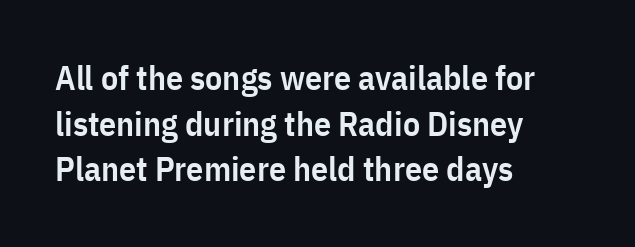
The image shows 34 px semibold, condensed sans-serif type, upright; set left-aligned, normal line spacing (1.34x), normal letter spacing, not underlined; low stroke contrast and a medium x-height.
